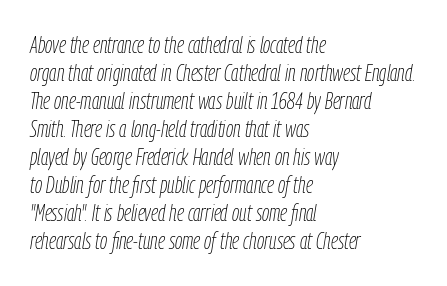
Has an underline been added? It has not. Line beginnings align vertically; line endings do not. Characters are canted at an angle relative to the baseline's perpendicular. Tracking value appears to be zero — textbook default spacing.
